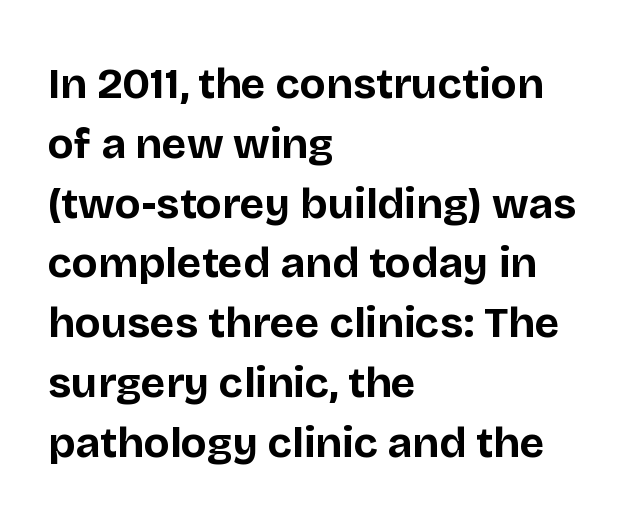
The string is rendered with underlining switched off. Unlike italic type, these characters show no tilt at all. Each glyph is drawn with heavy, bold strokes. Regarding leading, the lines here are spaced in the standard way. The letters sit at their default tracking, neither squeezed nor spread. You could not count columns in this text — the font is proportionally spaced.
